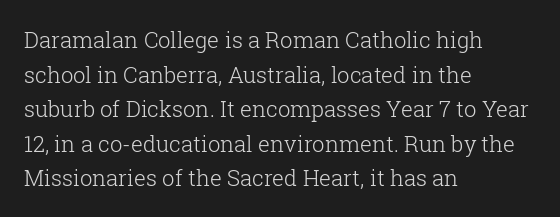
Q: Is the text bold? A: No.
Q: Is the text italic (slanted)? A: No, it is upright.
Q: Is the text underlined? A: No.
Q: How is the paragraph aligned? A: Left-aligned.
Q: Is the spacing between letters normal or unusually wide? A: Normal.
Q: Is the spacing between lines tight, normal or loose? A: Normal.
